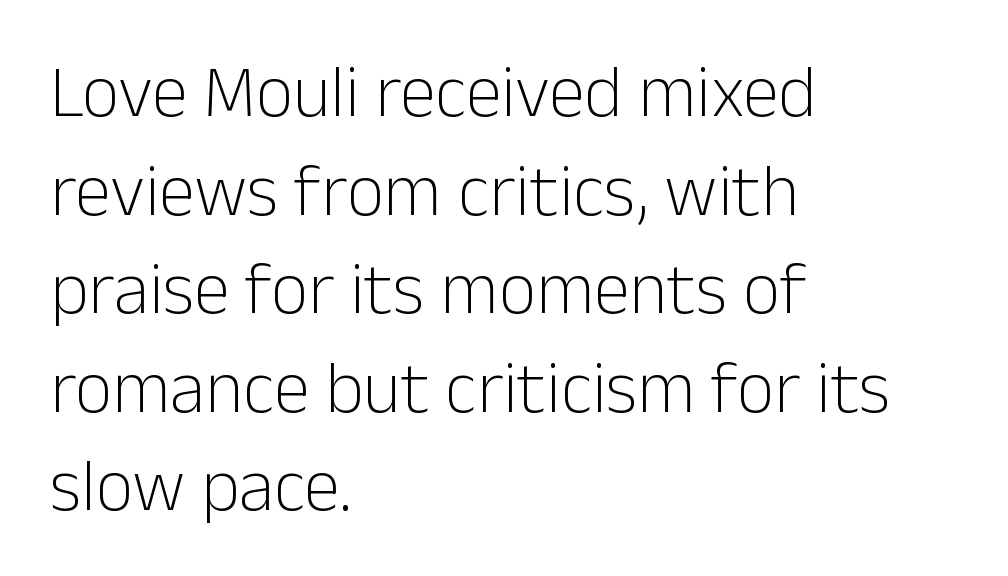
Q: Is the text bold? A: No.
Q: Is the text italic (slanted)? A: No, it is upright.
Q: Is the typeface a serif or a sans-serif typeface? A: Sans-serif.
Q: Is the text underlined? A: No.
Q: How is the paragraph aligned? A: Left-aligned.
Q: Is the spacing between letters normal or unusually wide? A: Normal.
Q: Is the spacing between lines tight, normal or loose? A: Normal.
Q: Width (condensed, normal, or wide)? A: Normal.
Q: Stroke contrast? A: Low.
Q: x-height? A: Medium.
Q: Monospaced? A: No.
